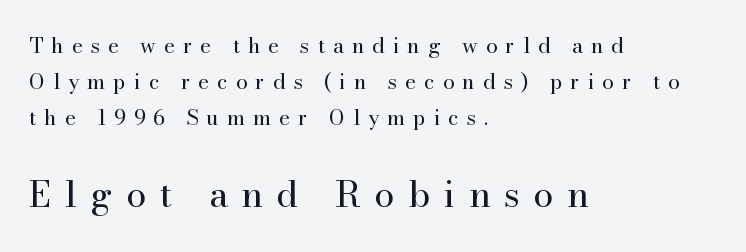
Letters rest on an invisible, unmarked baseline. There is plenty of visible air inserted between adjacent glyphs. Each stroke keeps to a modest, everyday thickness or less. Does the type have serifs? Yes, each stem ends in a small foot.
